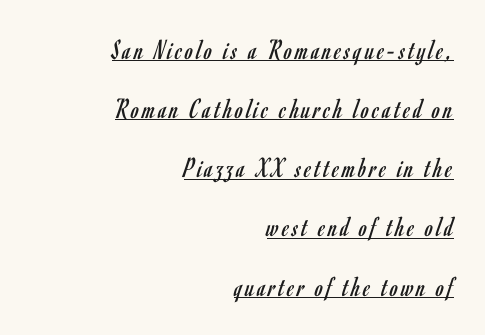
A typographer would call this underscored text. Is the type heavy? It reads as light-to-regular instead. The text block is weighted toward the right margin, trailing off unevenly leftward. You could not count columns in this text — the font is proportionally spaced. The typeface chosen for these lines omits serifs.
